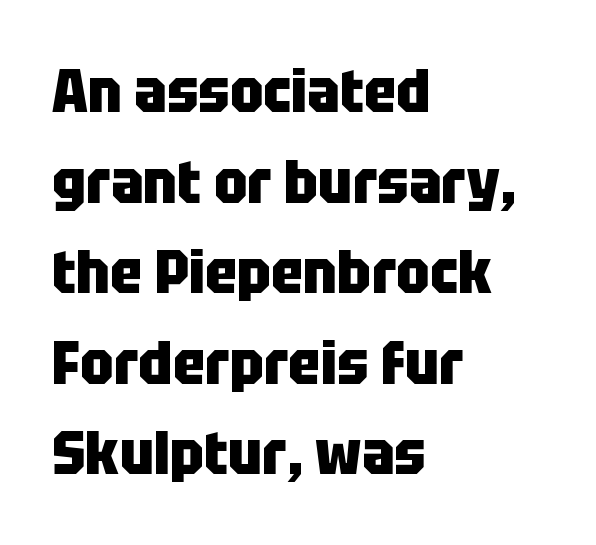
{"serif": "no", "italic": "no", "bold": "yes", "weight": "heavy", "width": "condensed", "stroke_contrast": "low", "x_height": "large", "monospaced": "no", "underline": "no", "align": "left", "line_spacing": "normal", "line_spacing_ratio": 1.51, "letter_spacing": "normal", "letter_spacing_em": 0.0, "glyph_px": 60}
